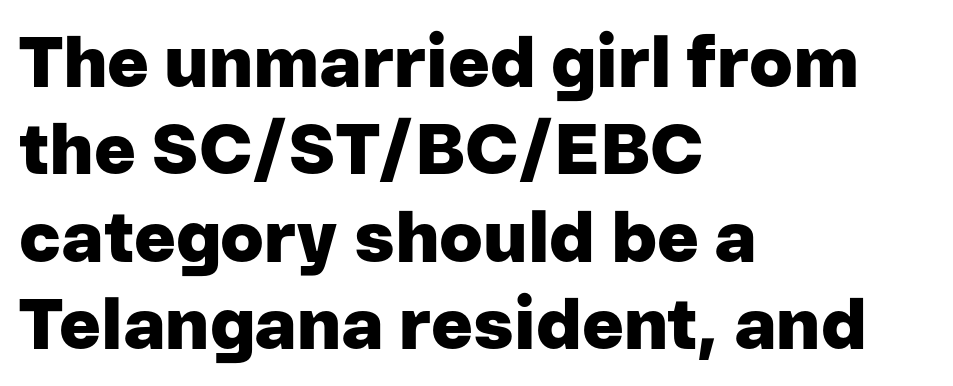
The image shows 71 px heavy sans-serif type, upright; set left-aligned, line spacing 1.23x, normal letter spacing, not underlined; low stroke contrast and a medium x-height.
